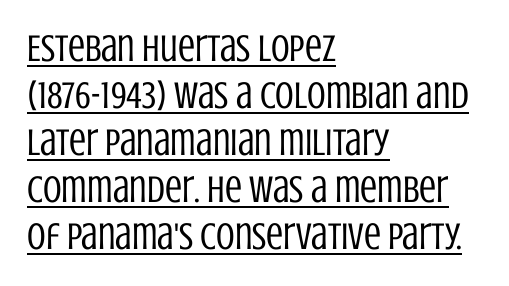
The face used here is rendered with its standard letterfit. Does the copy run flush right? No — it runs flush left. Does the type have serifs? No, each stem ends abruptly. This sample has the flowing, uneven cadence of proportional lettering.
